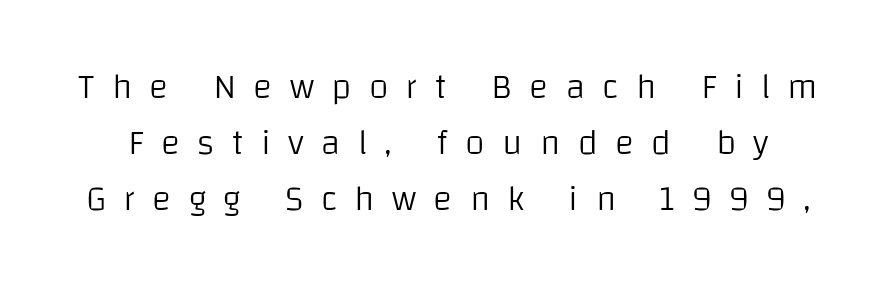
The image shows 36 px light sans-serif type, upright; set normal line spacing (1.55x), unusually wide letter spacing (+0.48 em), not underlined; low stroke contrast and a large x-height.
